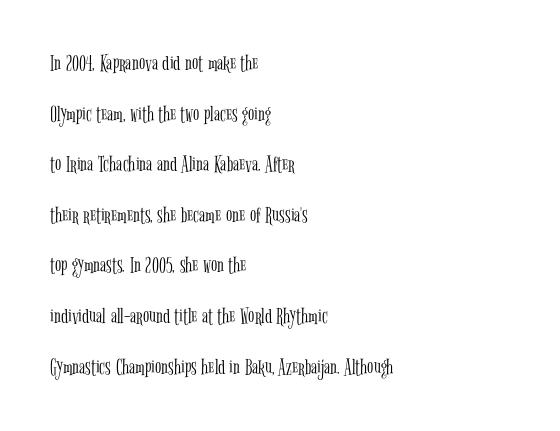
{"italic": "no", "bold": "no", "underline": "no", "align": "left", "line_spacing": "loose", "line_spacing_ratio": 2.2, "letter_spacing": "normal", "letter_spacing_em": 0.0, "glyph_px": 23}
